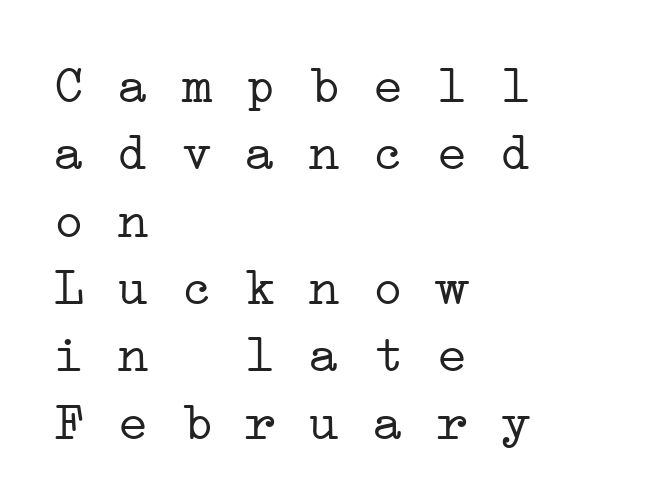
{"serif": "yes", "bold": "no", "weight": "light", "width": "wide", "stroke_contrast": "low", "x_height": "medium", "monospaced": "yes", "underline": "no", "align": "left", "line_spacing": "normal", "line_spacing_ratio": 1.27, "letter_spacing": "normal", "letter_spacing_em": 0.0, "glyph_px": 53}
